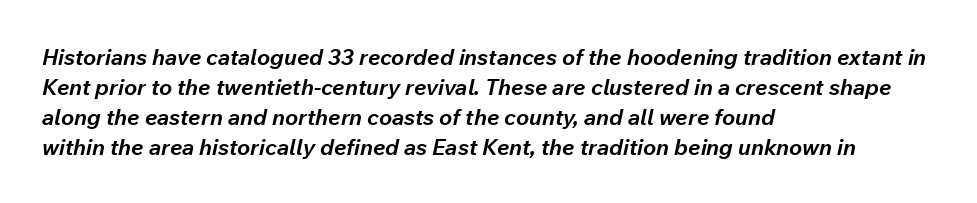
{"italic": "yes", "lean": "right", "slant_degrees": 12, "bold": "yes", "underline": "no", "align": "left", "line_spacing": "normal", "line_spacing_ratio": 1.36, "letter_spacing": "normal", "letter_spacing_em": 0.0, "glyph_px": 22}
